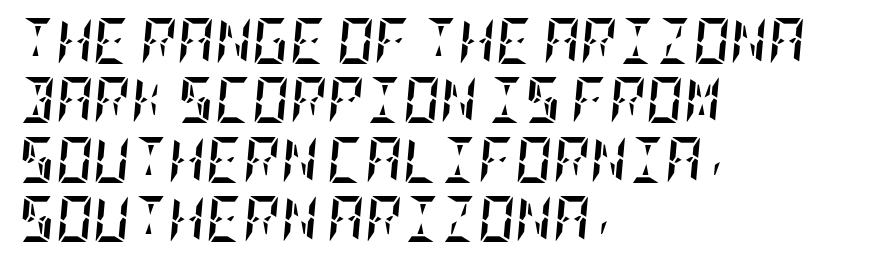
The image shows 46 px semibold, condensed type, italic (leaning right); set left-aligned, normal line spacing (1.29x), normal letter spacing, not underlined; low stroke contrast and a large x-height.
